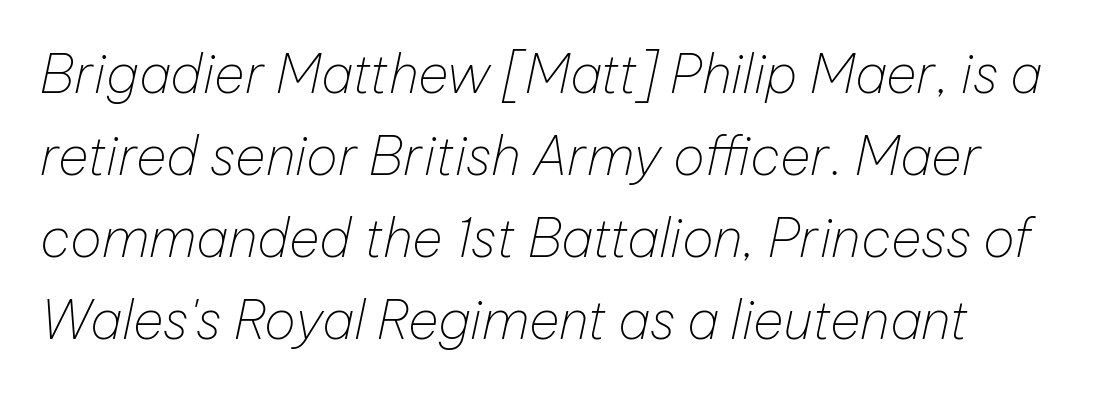
Q: Is the text bold? A: No.
Q: Is the text italic (slanted)? A: Yes, it leans right by about 12 degrees.
Q: Is the text underlined? A: No.
Q: Is the spacing between letters normal or unusually wide? A: Normal.
Q: Is the spacing between lines tight, normal or loose? A: Normal.
Q: Width (condensed, normal, or wide)? A: Normal.
Q: Stroke contrast? A: Low.
Q: x-height? A: Medium.
Q: Monospaced? A: No.
